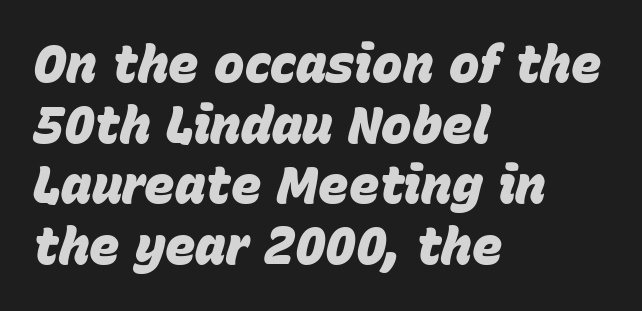
The space directly below the letters is spotless. Note the varied advance widths — an 'i' is clearly narrower than an 'm'. Inter-character spacing is left at the font's built-in metrics. Heft: maximum for text — a bold.
